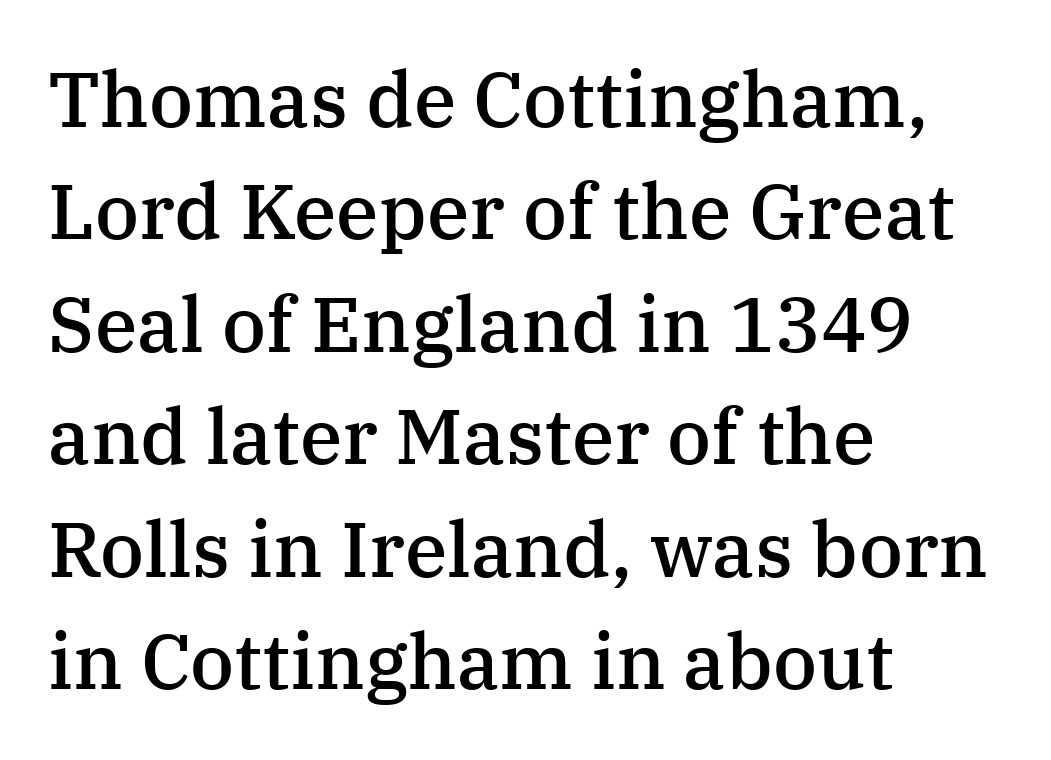
The image shows 77 px semibold serif type, upright; set left-aligned, normal line spacing (1.46x), normal letter spacing, not underlined; medium stroke contrast and a medium x-height.
